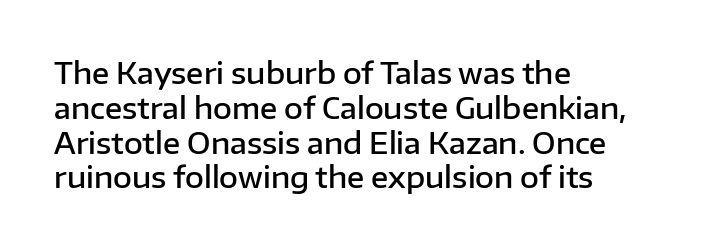
Q: Is the text bold? A: Semi-bold.
Q: Is the text italic (slanted)? A: No, it is upright.
Q: Is the typeface a serif or a sans-serif typeface? A: Sans-serif.
Q: Is the text underlined? A: No.
Q: How is the paragraph aligned? A: Left-aligned.
Q: Is the spacing between letters normal or unusually wide? A: Normal.
Q: Width (condensed, normal, or wide)? A: Normal.
Q: Stroke contrast? A: Low.
Q: x-height? A: Medium.
Q: Monospaced? A: No.
